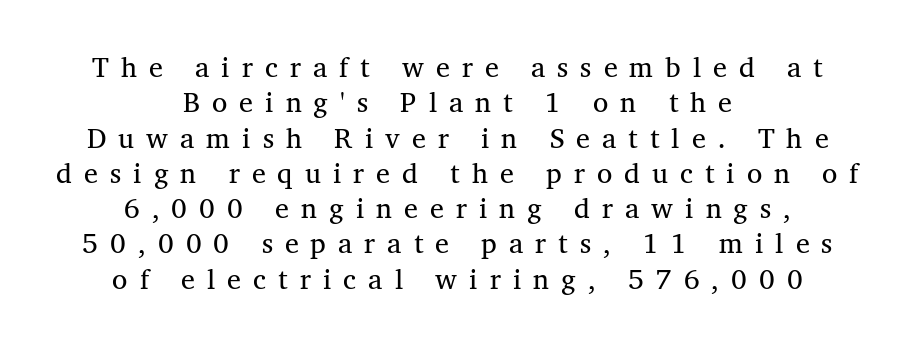
The image shows 28 px regular-weight serif type, upright; set centered, normal line spacing (1.26x), unusually wide letter spacing (+0.43 em), not underlined; medium stroke contrast and a medium x-height.
